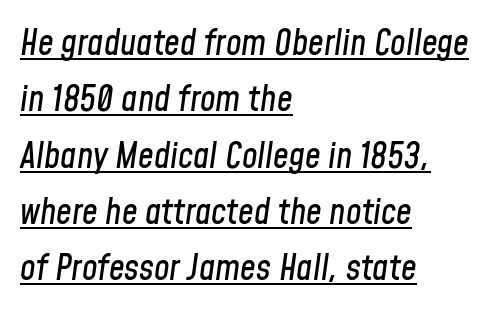
The image shows 35 px condensed type, italic (leaning right); set left-aligned, normal line spacing (1.61x), normal letter spacing, underlined; low stroke contrast and a medium x-height.
